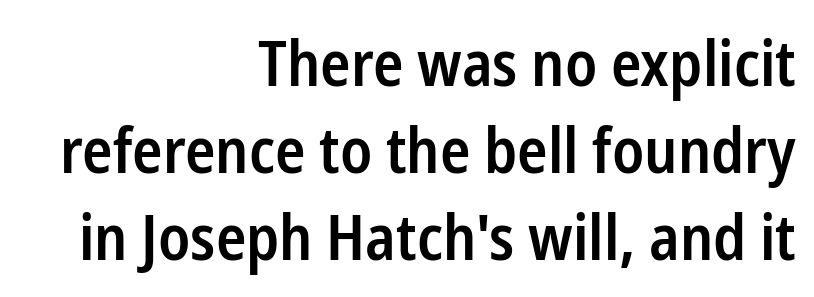
The passage shown is not underscored anywhere. If you drew a line through each stem, it would be perfectly vertical. Look at the tracking — it's just the regular setting, nothing added. The passage shown is typed in a proportional face where columns would drift. The paragraph shown leans on its right margin.
